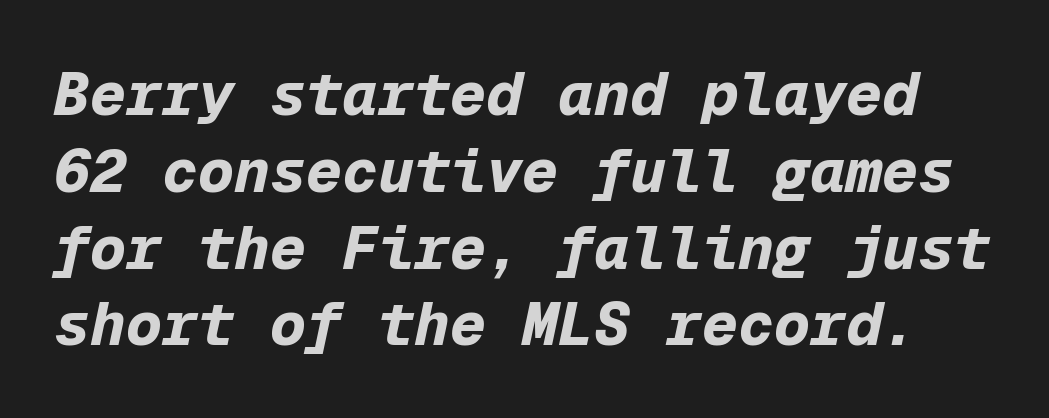
Spacing verdict: monospaced, one width for all characters. The font's italic variant was chosen for this text. As a designer I'd log this as weight 700, bold. These lines sit exactly where default settings would place them.
